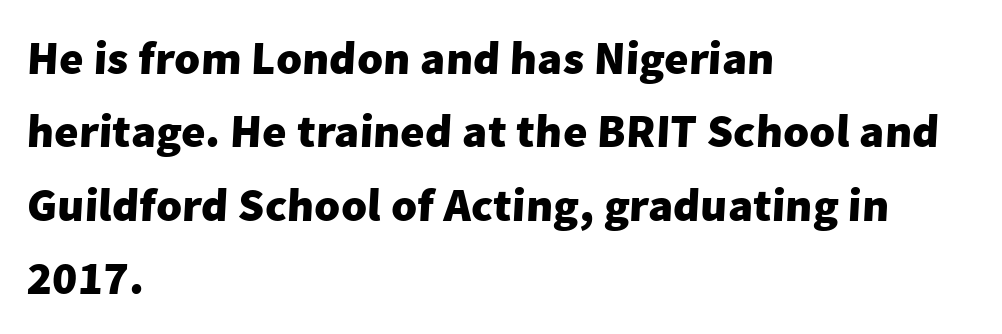
The image shows 47 px heavy sans-serif type; set left-aligned, normal line spacing (1.56x), normal letter spacing, not underlined; low stroke contrast and a medium x-height.
